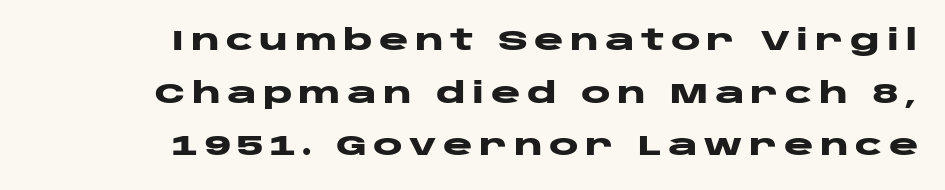
The image shows 28 px heavy, wide sans-serif type, upright; set right-aligned, line spacing 1.88x, unusually wide letter spacing (+0.22 em), not underlined; low stroke contrast and a large x-height.
